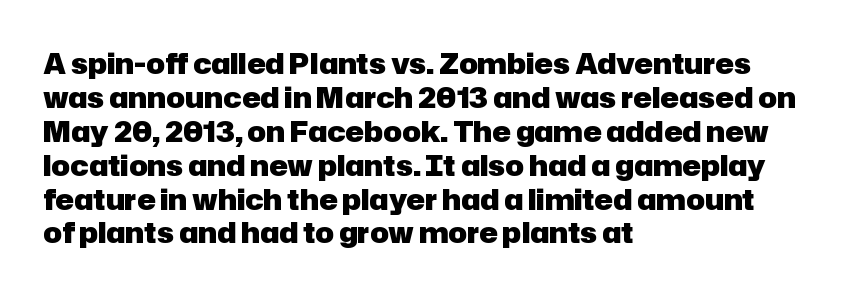
{"serif": "no", "italic": "no", "bold": "yes", "weight": "heavy", "width": "normal", "stroke_contrast": "low", "x_height": "medium", "monospaced": "no", "underline": "no", "align": "left", "line_spacing_ratio": 1.21, "letter_spacing": "normal", "letter_spacing_em": 0.0, "glyph_px": 28}
